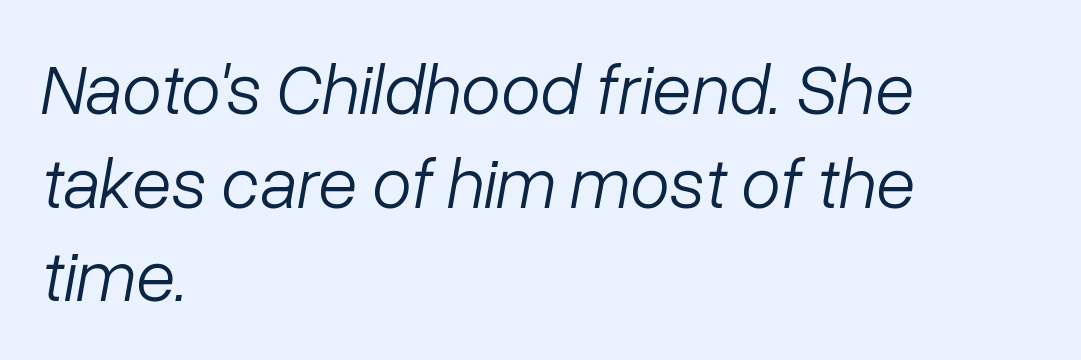
The image shows 72 px light type, italic (leaning right); set left-aligned, normal line spacing (1.3x), normal letter spacing, not underlined; low stroke contrast and a medium x-height.
